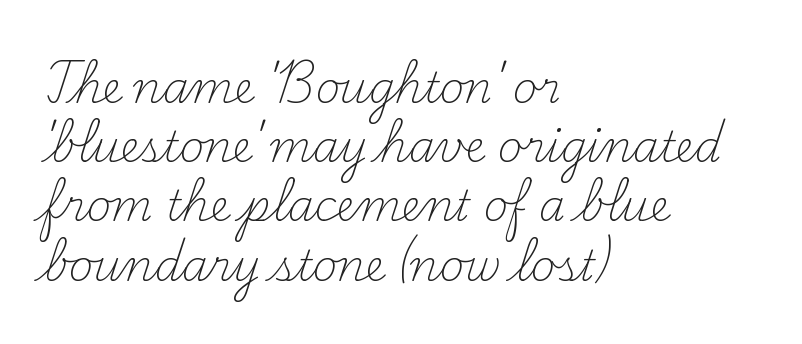
{"bold": "no", "weight": "light", "width": "normal", "stroke_contrast": "medium", "x_height": "small", "monospaced": "no", "underline": "no", "align": "left", "line_spacing": "normal", "line_spacing_ratio": 1.41, "letter_spacing": "normal", "letter_spacing_em": 0.0, "glyph_px": 42}
